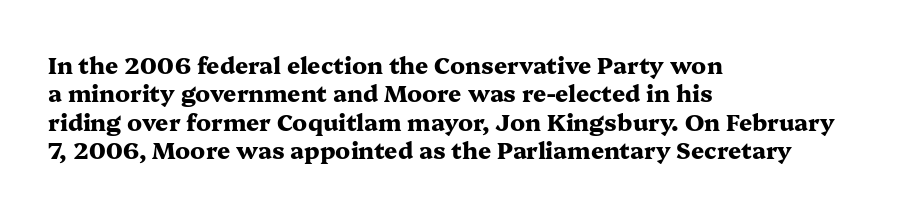
Plain, unruled lines of type. Heft: maximum for text — a bold. The tracking reads as untouched default to a designer's eye. Nope, not italic — everything's standing straight.
